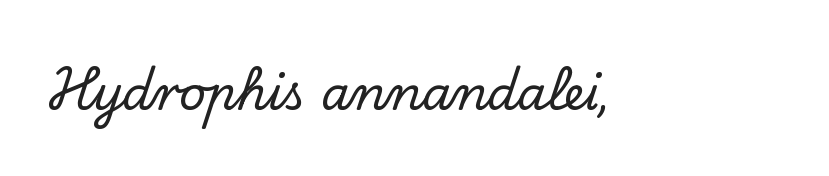
Q: Is the text italic (slanted)? A: Yes.
Q: Is the typeface a serif or a sans-serif typeface? A: Serif.
Q: Is the text underlined? A: No.
Q: Is the spacing between letters normal or unusually wide? A: Normal.
Q: Width (condensed, normal, or wide)? A: Normal.
Q: Stroke contrast? A: Low.
Q: x-height? A: Small.
Q: Monospaced? A: No.
